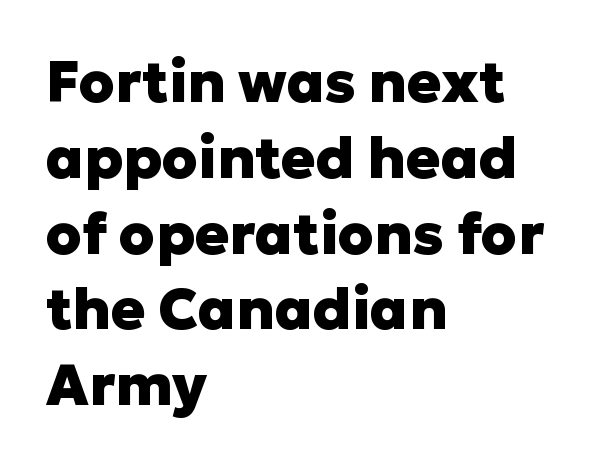
The image shows 57 px heavy sans-serif type, upright; set left-aligned, normal line spacing (1.33x), normal letter spacing, not underlined; low stroke contrast and a medium x-height.
